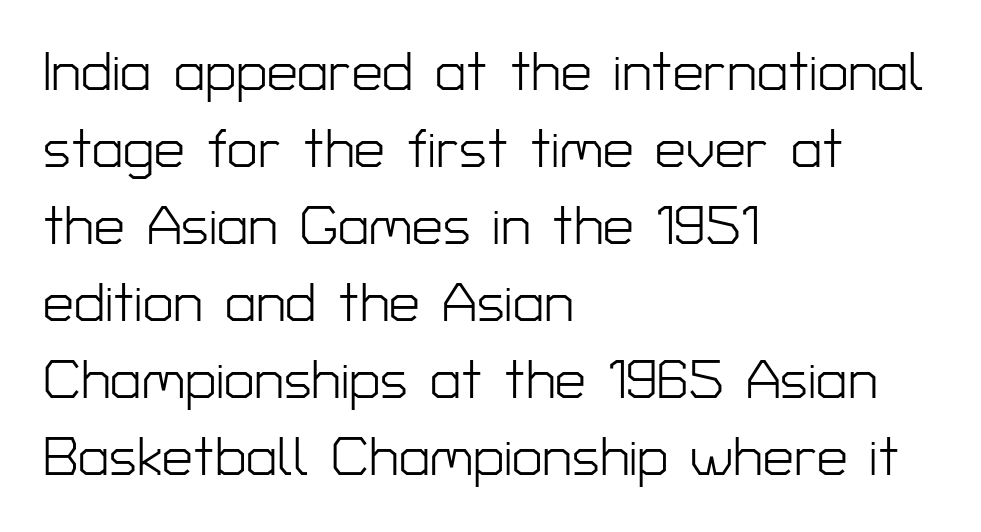
The image shows 55 px light sans-serif type, upright; set left-aligned, normal line spacing (1.4x), normal letter spacing, not underlined; low stroke contrast and a medium x-height.
